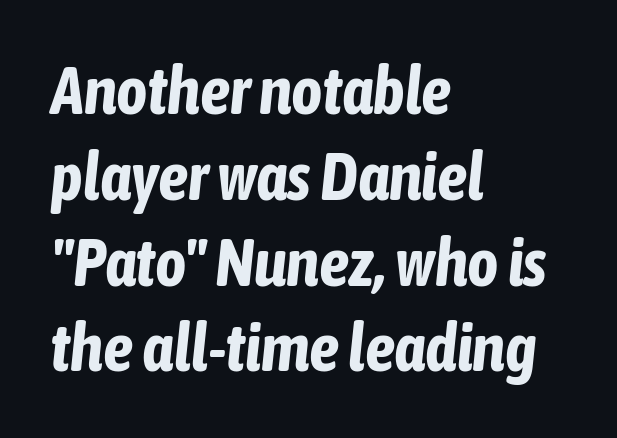
The image shows 67 px bold, condensed type, italic (leaning right); set left-aligned, normal line spacing (1.28x), normal letter spacing, not underlined; low stroke contrast and a medium x-height.
